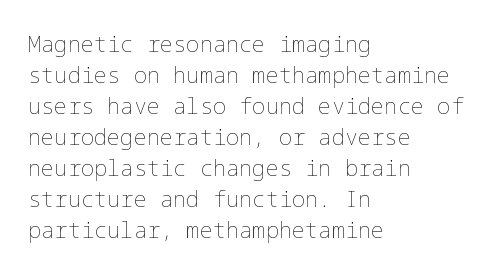
Q: Is the text bold? A: No.
Q: Is the text italic (slanted)? A: No, it is upright.
Q: Is the text underlined? A: No.
Q: How is the paragraph aligned? A: Left-aligned.
Q: Is the spacing between letters normal or unusually wide? A: Normal.
Q: Is the spacing between lines tight, normal or loose? A: Normal.
